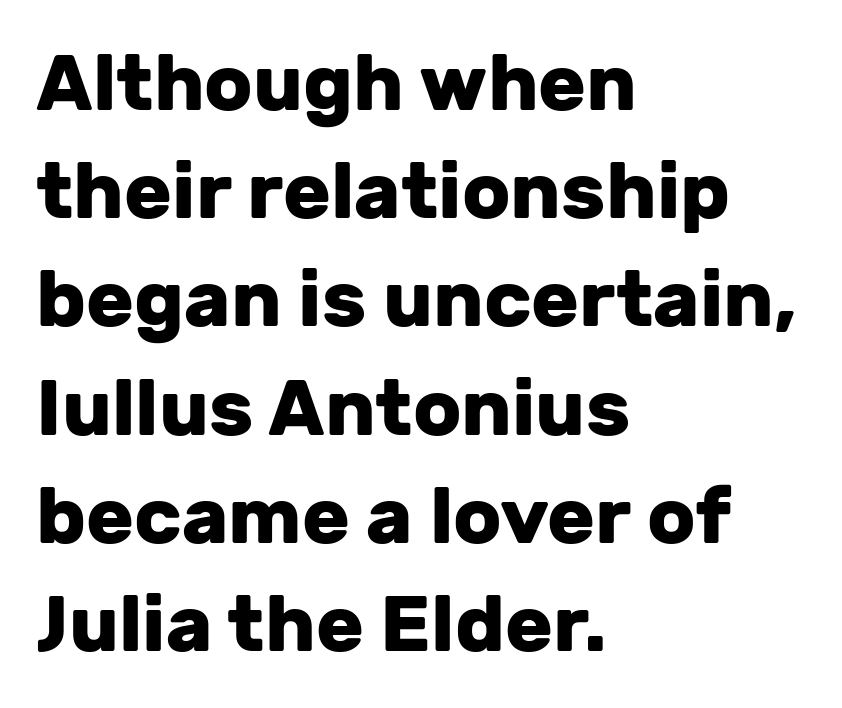
Short note: letters normally spaced. Underline: absent. I'd call this a sans setting — the letters go barefoot. You can tell it's not italic because the verticals are truly vertical. Successive baselines arrive at the customary interval. Here the designer chose a conventional face with non-uniform glyph widths.
